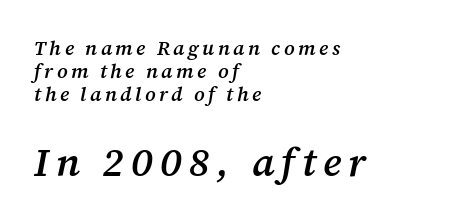
Q: Is the text bold? A: Semi-bold.
Q: Is the text italic (slanted)? A: Yes, it leans right by about 12 degrees.
Q: Is the typeface a serif or a sans-serif typeface? A: Serif.
Q: Is the text underlined? A: No.
Q: How is the paragraph aligned? A: Left-aligned.
Q: Is the spacing between lines tight, normal or loose? A: Tight.
Q: Which block of text is set in a larger size, the first (top) or the second (bottom)? A: The second (bottom) one.
Q: Width (condensed, normal, or wide)? A: Normal.
Q: Stroke contrast? A: Medium.
Q: x-height? A: Medium.
Q: Monospaced? A: No.
